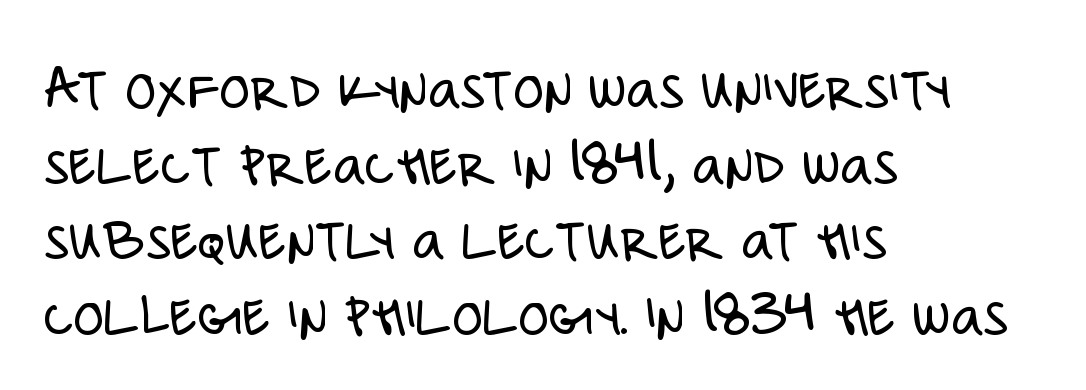
The image shows 62 px light, condensed sans-serif type, upright; set left-aligned, line spacing 1.22x, normal letter spacing, not underlined; low stroke contrast and a large x-height.
